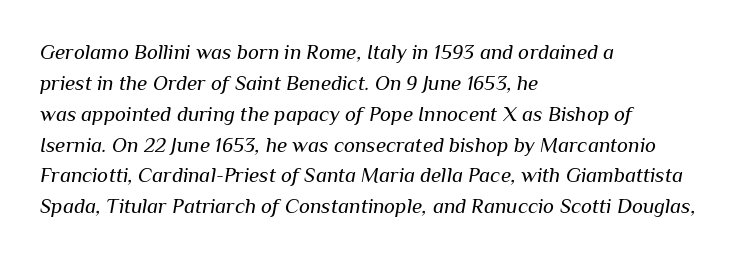
{"italic": "yes", "lean": "right", "slant_degrees": 10, "bold": "no", "underline": "no", "align": "left", "line_spacing": "normal", "line_spacing_ratio": 1.47, "letter_spacing": "normal", "letter_spacing_em": 0.0, "glyph_px": 21}
